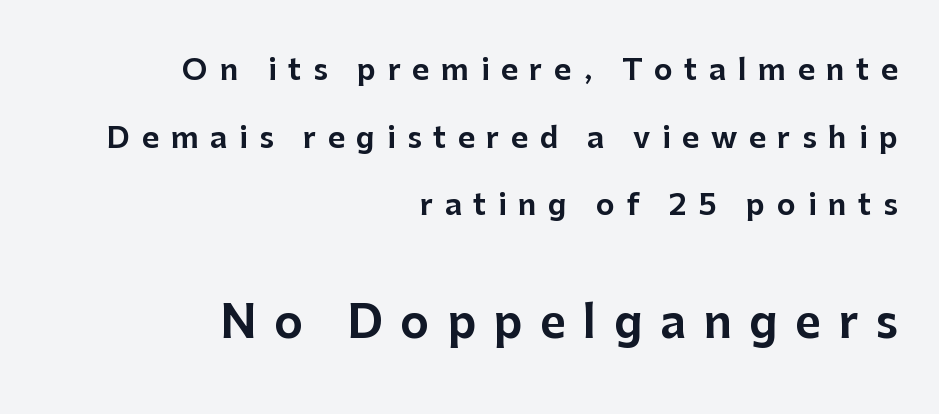
Q: Is the text italic (slanted)? A: No, it is upright.
Q: Is the typeface a serif or a sans-serif typeface? A: Sans-serif.
Q: Is the text underlined? A: No.
Q: How is the paragraph aligned? A: Right-aligned.
Q: Is the spacing between letters normal or unusually wide? A: Unusually wide.
Q: Is the spacing between lines tight, normal or loose? A: Loose.
Q: Which block of text is set in a larger size, the first (top) or the second (bottom)? A: The second (bottom) one.
Q: Width (condensed, normal, or wide)? A: Normal.
Q: Stroke contrast? A: Low.
Q: x-height? A: Medium.
Q: Monospaced? A: No.
